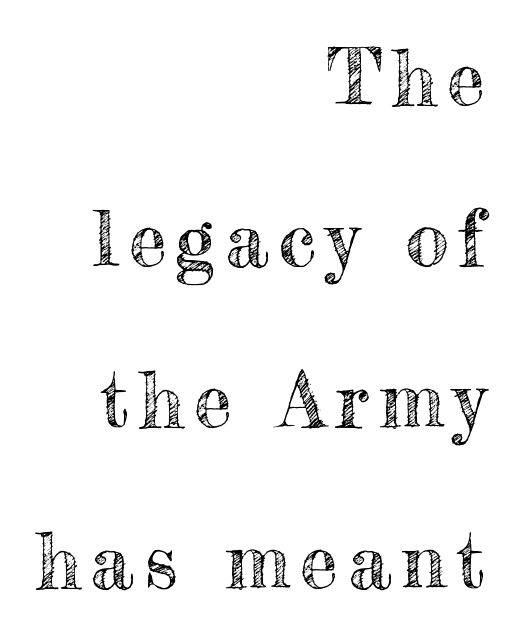
Interline gaps are noticeably wide in this sample. Quick note: not italic, upright. Underlining? Definitely not there. Varying glyph widths throughout — classic text-font behaviour.
